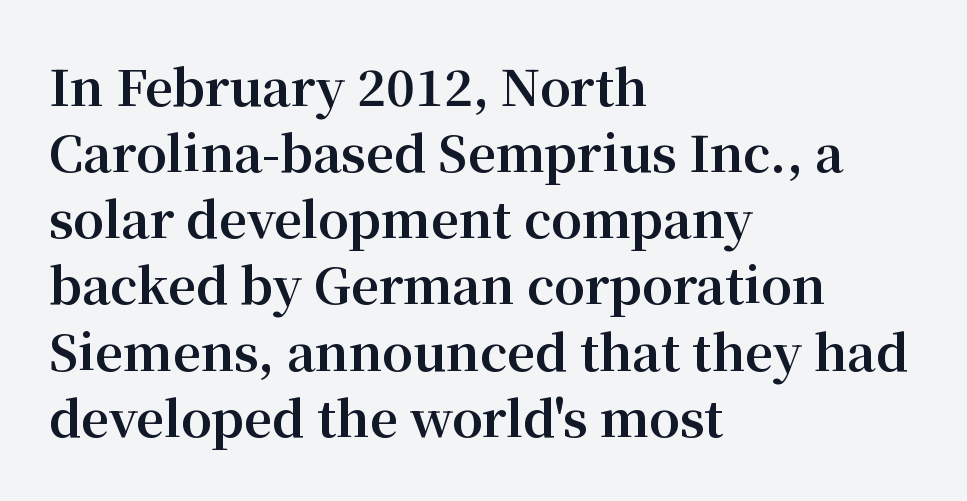
The image shows 49 px bold serif type, upright; set left-aligned, normal line spacing (1.35x), normal letter spacing, not underlined; medium stroke contrast and a medium x-height.
